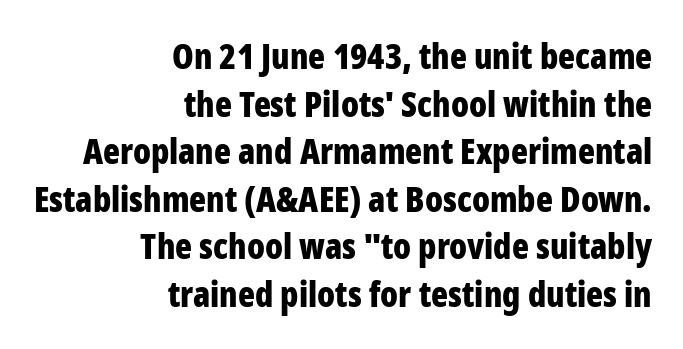
The image shows 35 px bold, condensed sans-serif type, upright; set right-aligned, normal line spacing (1.36x), normal letter spacing, not underlined; low stroke contrast and a medium x-height.
